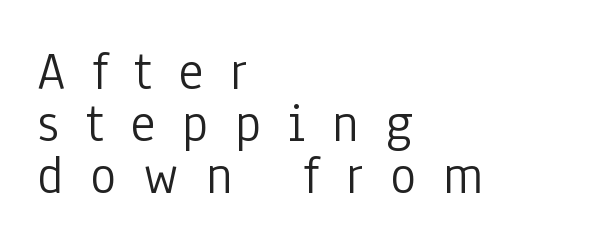
{"serif": "no", "italic": "no", "bold": "no", "weight": "light", "width": "condensed", "stroke_contrast": "low", "x_height": "medium", "monospaced": "no", "underline": "no", "align": "left", "line_spacing": "tight", "line_spacing_ratio": 0.96, "letter_spacing": "wide", "letter_spacing_em": 0.5, "glyph_px": 54}
